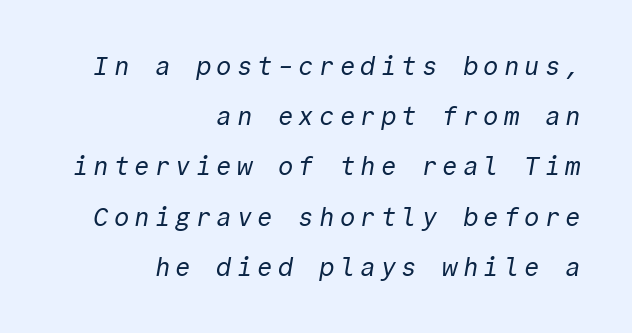
The image shows 26 px text type; set right-aligned, loose line spacing (1.93x), not underlined.
